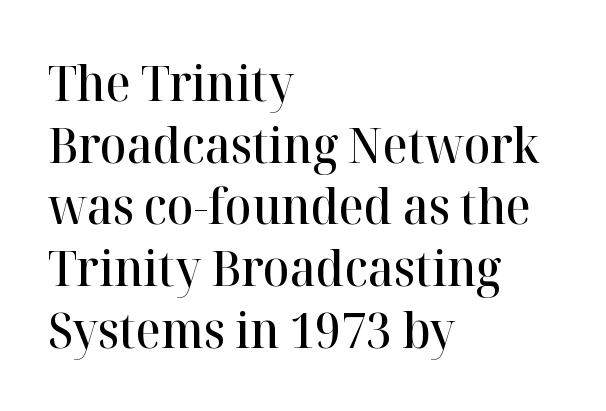
{"serif": "yes", "italic": "no", "bold": "semi", "weight": "semibold", "width": "normal", "stroke_contrast": "high", "x_height": "medium", "monospaced": "no", "underline": "no", "align": "left", "line_spacing": "normal", "line_spacing_ratio": 1.26, "letter_spacing": "normal", "letter_spacing_em": 0.0, "glyph_px": 49}
